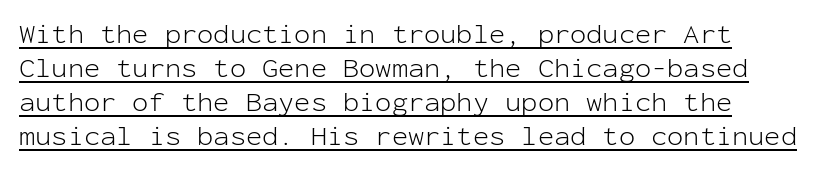
The image shows 27 px text type, upright; set normal line spacing (1.26x), normal letter spacing, underlined.
